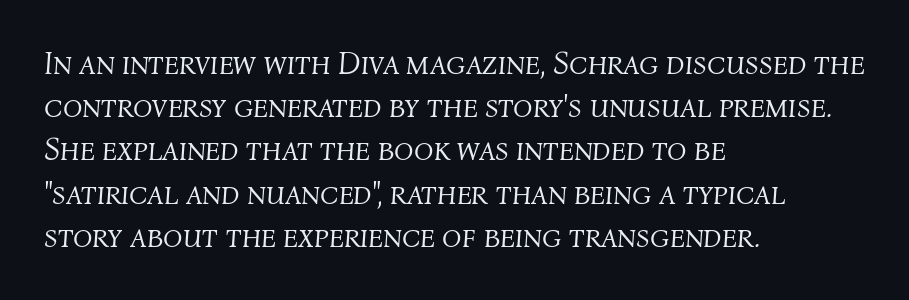
The image shows 32 px light type, italic (leaning right); set left-aligned, normal line spacing (1.35x), normal letter spacing, not underlined; medium stroke contrast and a medium x-height.
